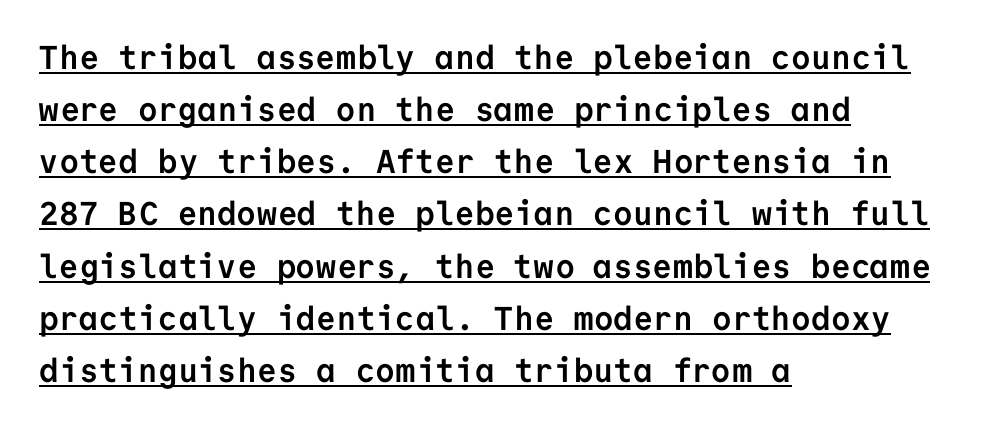
The image shows 33 px semibold sans-serif type, upright, monospaced; set left-aligned, normal line spacing (1.58x), normal letter spacing, underlined; low stroke contrast and a medium x-height.
